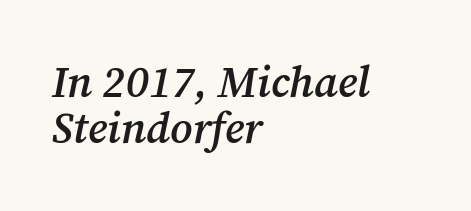
{"serif": "yes", "italic": "yes", "lean": "right", "slant_degrees": 12, "bold": "semi", "weight": "semibold", "width": "normal", "stroke_contrast": "medium", "x_height": "medium", "monospaced": "no", "underline": "no", "align": "left", "line_spacing": "tight", "line_spacing_ratio": 1.07, "letter_spacing": "normal", "letter_spacing_em": 0.0, "glyph_px": 43}
